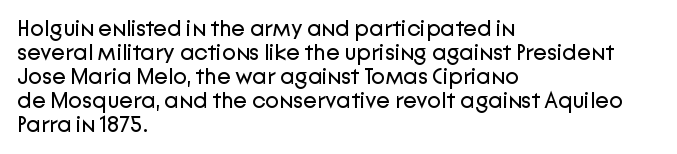
Q: Is the text bold? A: No.
Q: Is the text italic (slanted)? A: No, it is upright.
Q: Is the text underlined? A: No.
Q: How is the paragraph aligned? A: Left-aligned.
Q: Is the spacing between letters normal or unusually wide? A: Normal.
Q: Is the spacing between lines tight, normal or loose? A: Tight.
